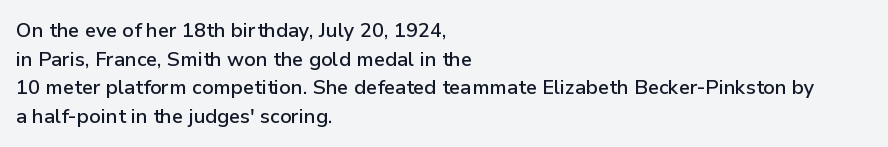
The image shows 20 px text type, upright; set left-aligned, normal line spacing (1.43x), normal letter spacing, not underlined.
